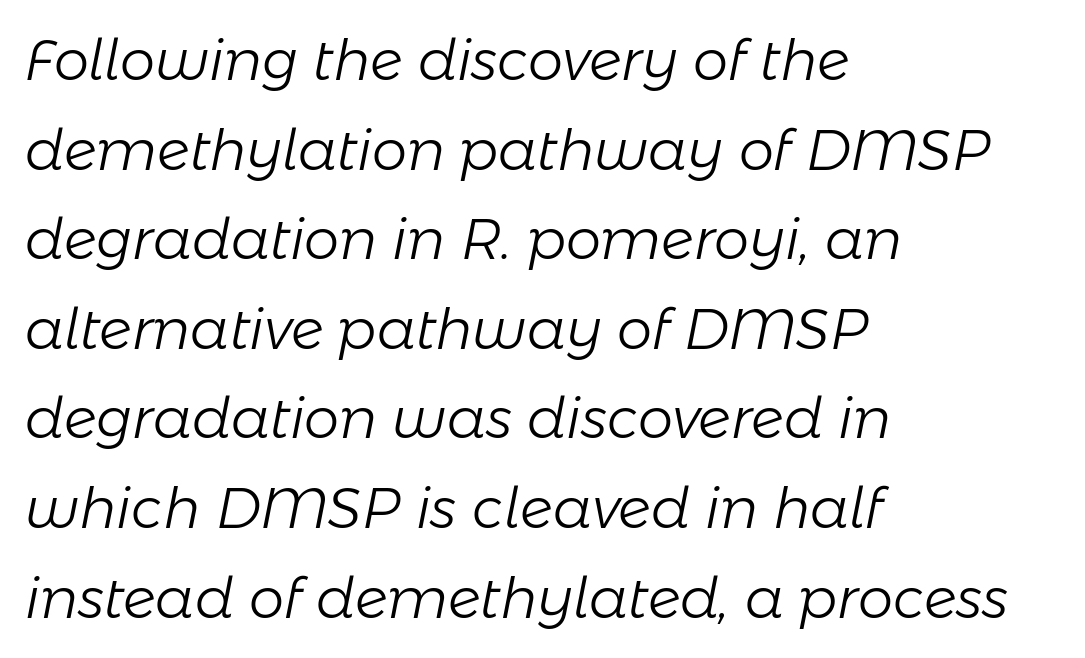
Underline: absent. Is this a heavy cut? Hardly; it is regular or lighter. A classic flush-left, rag-right setting is used for this passage. Default kerning and tracking; the words read as compact shapes. There's an unmistakable incline to the writing here. Varying glyph widths throughout — classic text-font behaviour.
